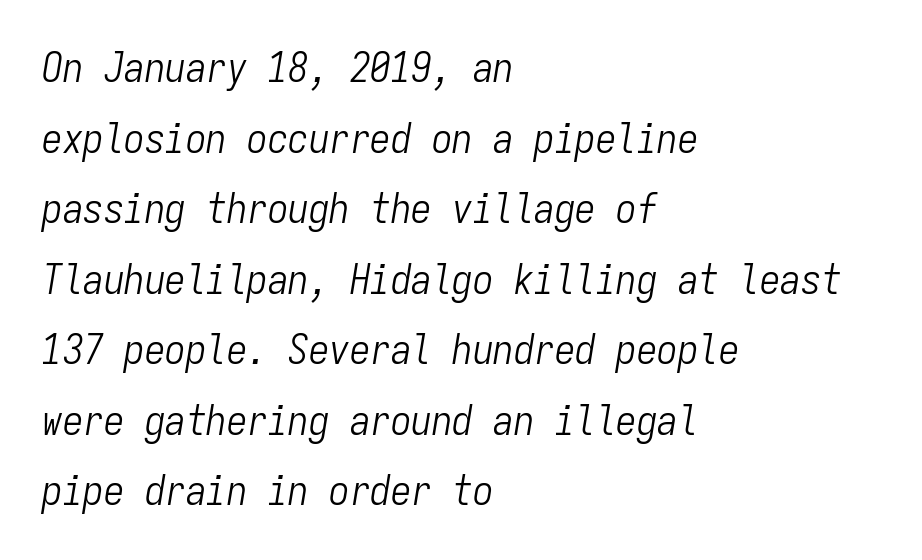
Stems here are at most as thick as an everyday book face. The words here are not underlined. Glyph-to-glyph distance matches everyday printed text. The letters march in equal steps, a hallmark of fixed-pitch type. These lines are set flush left with a ragged right edge.
